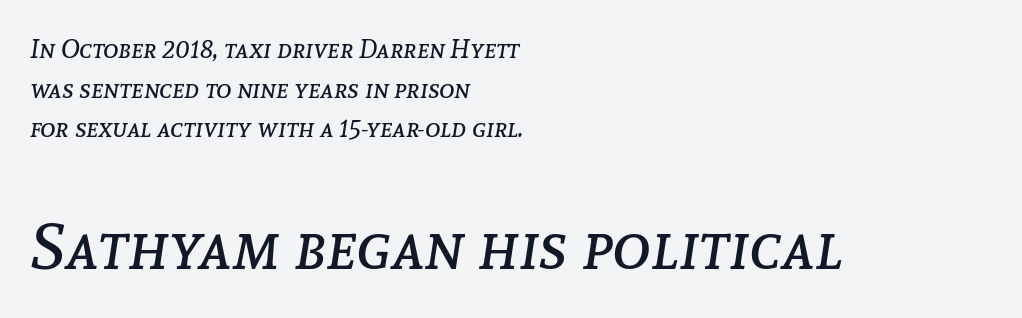
The image shows 65 px regular-weight type, italic (leaning right); set left-aligned, normal line spacing (1.52x), normal letter spacing, not underlined; the second (bottom) block is 2.5x larger; low stroke contrast and a medium x-height.
